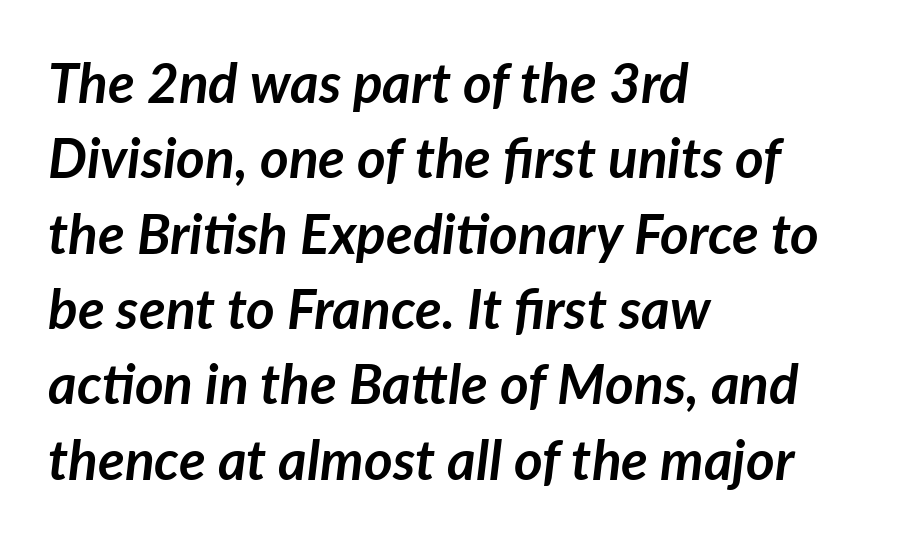
Does the leading feel generous? No, just average. Decoration check: the copy has no underline. The letters advance in unequal steps, a hallmark of proportional type. The lettering tilts uniformly, giving the passage an italic look. Layout note: lines flush left.
